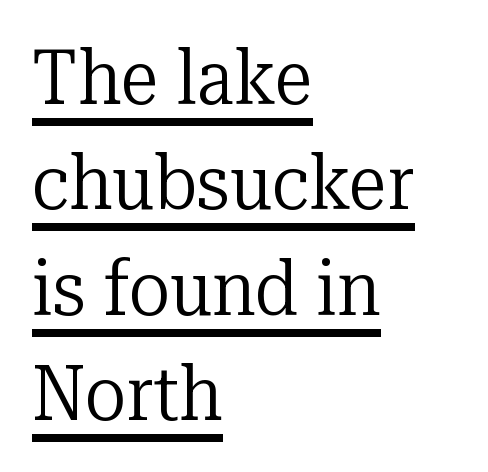
Letterform terminals end in serifs throughout the passage. Casual observation: everything's shoved over to the left. Here the designer chose a conventional face with non-uniform glyph widths. The words here are underlined. Caption: standard tracking, unaltered.
